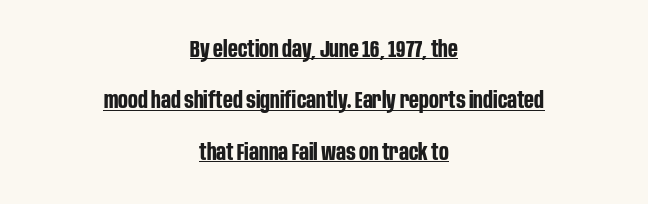
The image shows 23 px bold type, upright; set centered, loose line spacing (2.23x), normal letter spacing, underlined.
